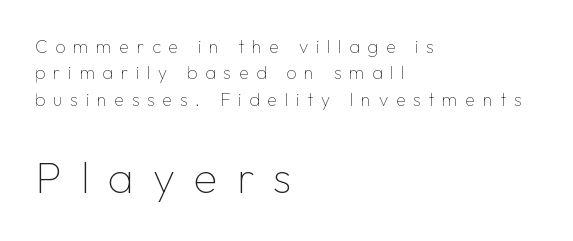
The image shows 44 px thin sans-serif type, upright; set left-aligned, normal line spacing (1.46x), unusually wide letter spacing (+0.43 em), not underlined; the second (bottom) block is 2.44x larger; low stroke contrast and a medium x-height.
